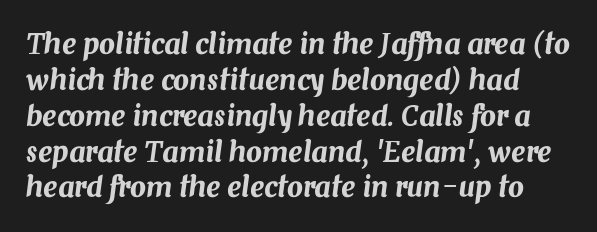
Q: Is the text italic (slanted)? A: Yes, it leans right by about 7 degrees.
Q: Is the text underlined? A: No.
Q: Is the spacing between letters normal or unusually wide? A: Normal.
Q: Is the spacing between lines tight, normal or loose? A: Normal.
Q: Width (condensed, normal, or wide)? A: Normal.
Q: Stroke contrast? A: Medium.
Q: x-height? A: Medium.
Q: Monospaced? A: No.
